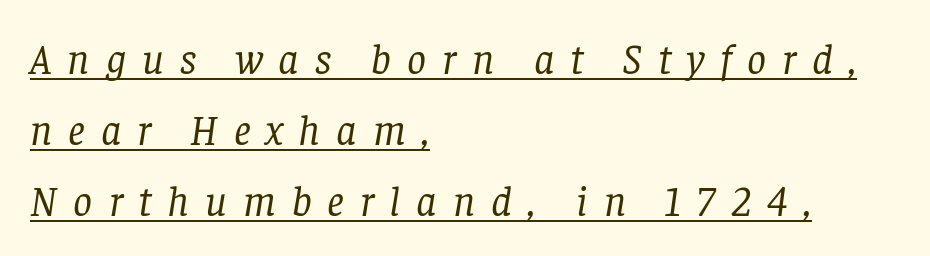
Proportional: the letters do not fall into vertical columns. Interline gaps are of average width in this sample. How are the letters spaced? Widely, with obvious added tracking. Is the type slanted? Yes — the strokes lean at a clear angle.
